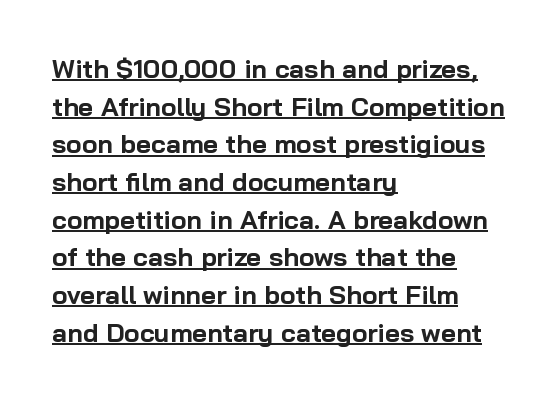
{"italic": "no", "bold": "yes", "underline": "yes", "align": "left", "line_spacing": "normal", "line_spacing_ratio": 1.45, "letter_spacing": "normal", "letter_spacing_em": 0.0, "glyph_px": 26}
